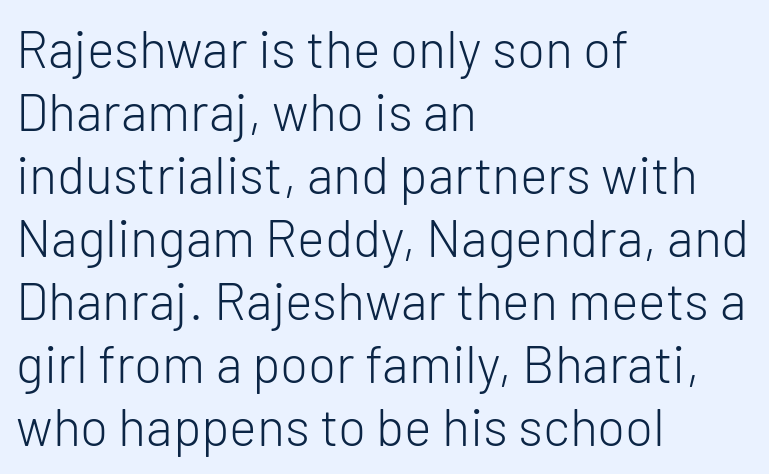
The image shows 52 px light sans-serif type, upright; set left-aligned, line spacing 1.21x, normal letter spacing, not underlined; low stroke contrast and a medium x-height.
